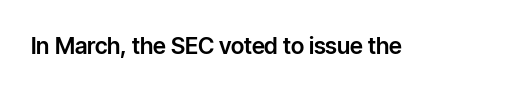
{"italic": "no", "underline": "no", "letter_spacing": "normal", "letter_spacing_em": 0.0, "glyph_px": 23}
